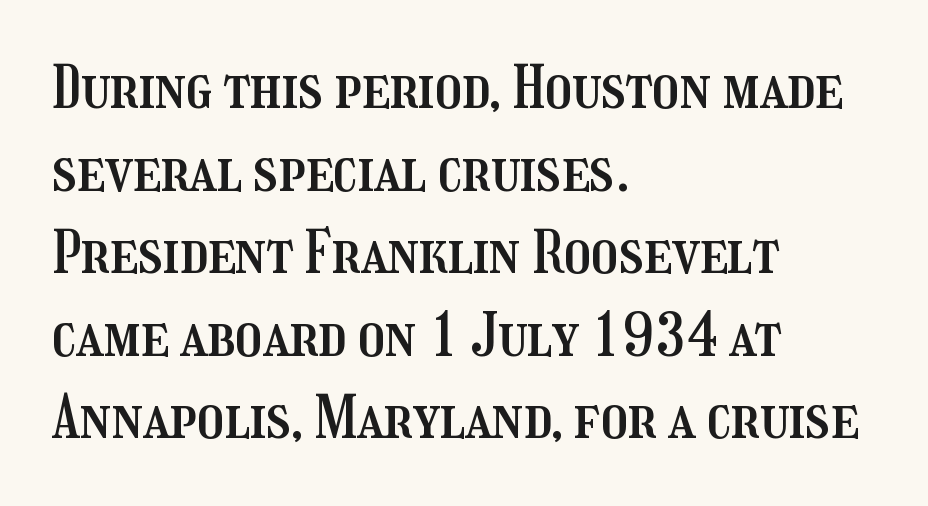
{"italic": "no", "width": "condensed", "stroke_contrast": "medium", "x_height": "medium", "monospaced": "no", "underline": "no", "align": "left", "line_spacing": "normal", "line_spacing_ratio": 1.4, "letter_spacing": "normal", "letter_spacing_em": 0.0, "glyph_px": 59}
